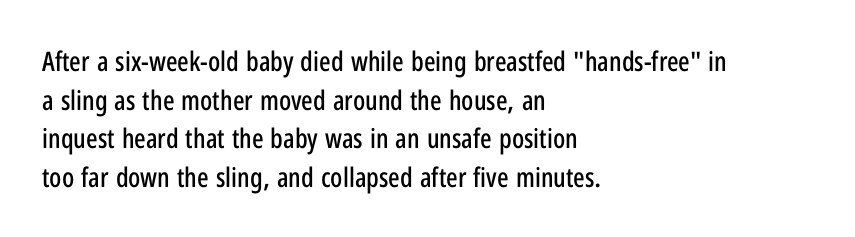
The image shows 27 px text type, upright; set left-aligned, normal line spacing (1.43x), normal letter spacing, not underlined.
